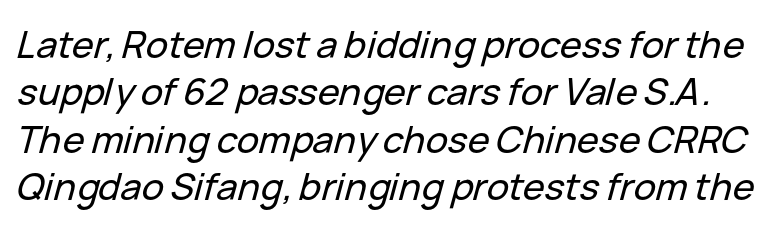
The image shows 37 px text type, italic (leaning right); set normal line spacing (1.28x), normal letter spacing, not underlined; low stroke contrast and a medium x-height.
